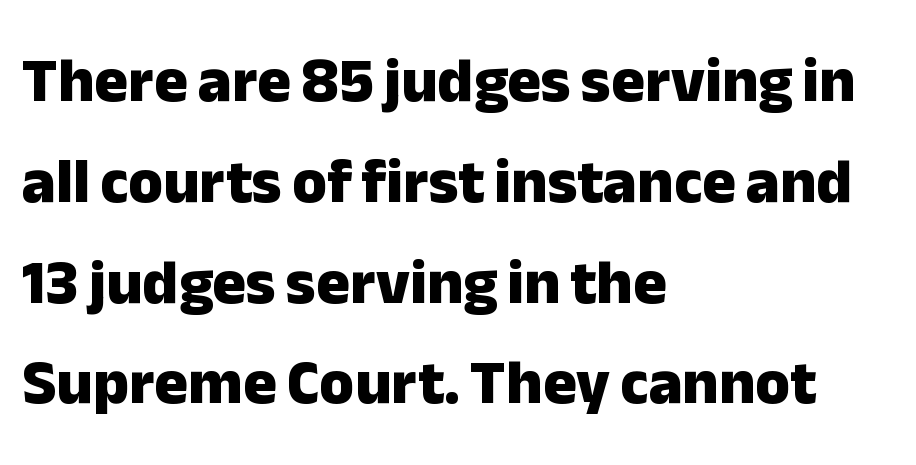
Q: Is the text bold? A: Yes.
Q: Is the text italic (slanted)? A: No, it is upright.
Q: Is the typeface a serif or a sans-serif typeface? A: Sans-serif.
Q: Is the text underlined? A: No.
Q: How is the paragraph aligned? A: Left-aligned.
Q: Is the spacing between letters normal or unusually wide? A: Normal.
Q: Is the spacing between lines tight, normal or loose? A: Normal.
Q: Width (condensed, normal, or wide)? A: Normal.
Q: Stroke contrast? A: Low.
Q: x-height? A: Medium.
Q: Monospaced? A: No.
